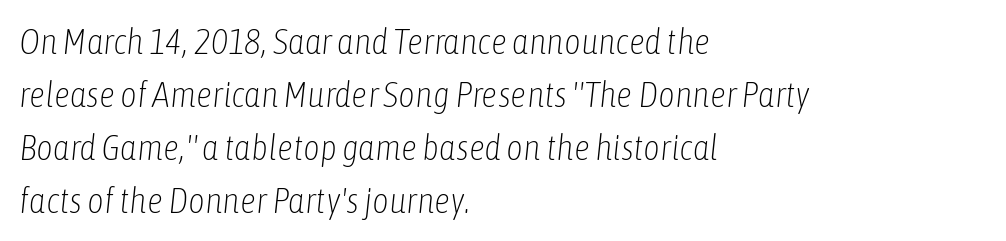
The image shows 36 px light, condensed type, italic (leaning right); set left-aligned, normal line spacing (1.47x), normal letter spacing, not underlined; low stroke contrast and a medium x-height.
